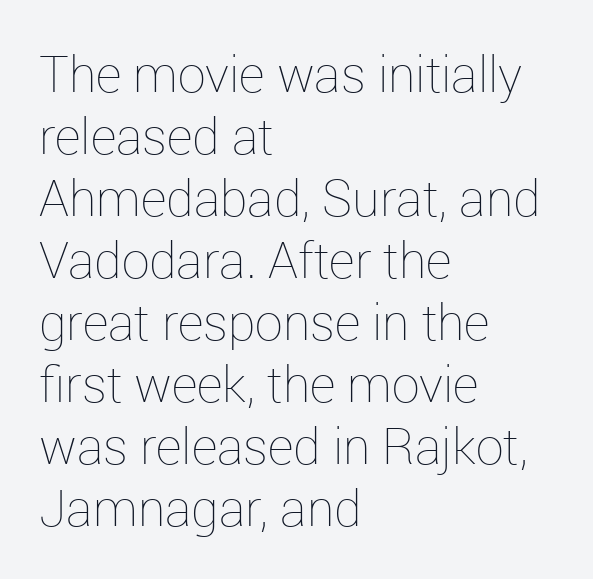
{"italic": "no", "bold": "no", "weight": "thin", "width": "normal", "stroke_contrast": "low", "x_height": "medium", "monospaced": "no", "underline": "no", "align": "left", "line_spacing_ratio": 1.24, "letter_spacing": "normal", "letter_spacing_em": 0.0, "glyph_px": 50}
